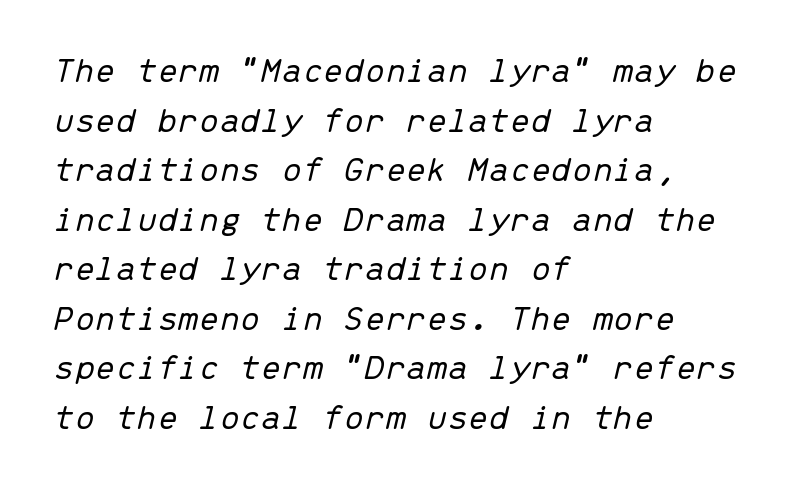
The image shows 37 px light type, italic (leaning right), monospaced; set left-aligned, normal line spacing (1.34x), normal letter spacing, not underlined; low stroke contrast and a medium x-height.
